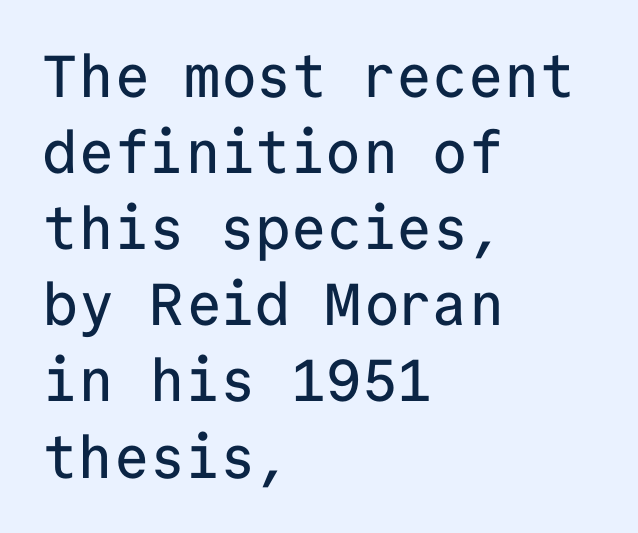
The image shows 59 px sans-serif type, upright, monospaced; set left-aligned, normal line spacing (1.29x), normal letter spacing, not underlined; low stroke contrast and a medium x-height.
